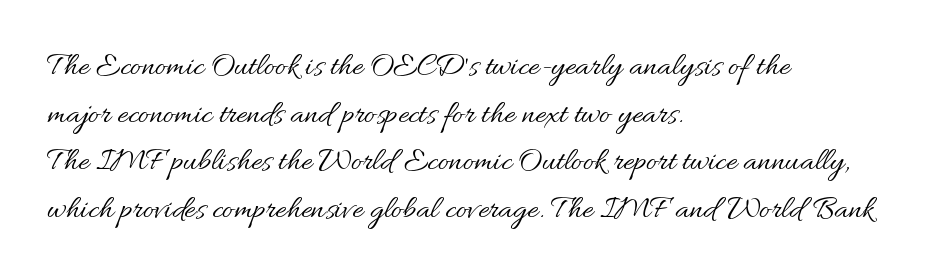
The image shows 33 px regular-weight type; set left-aligned, normal line spacing (1.44x), normal letter spacing, not underlined; medium stroke contrast and a small x-height.
